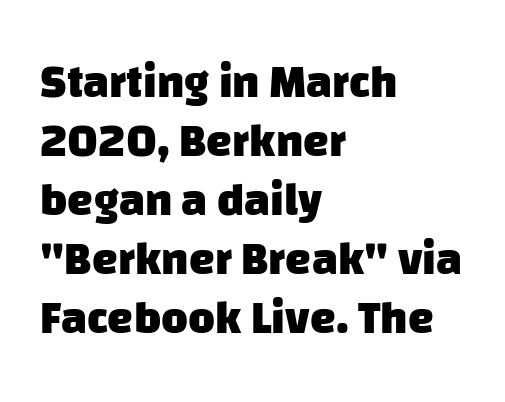
These lines are set flush left with a ragged right edge. The text was rendered using a sans face with plain stroke endings. Bold? Absolutely — the strokes are thick and heavy. Observe the ordinary spacing: letters are neighbours, not strangers.
